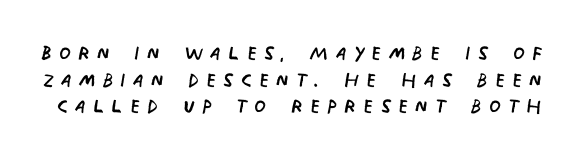
Has an underline been added? It has not. Characters follow at a spacing far wider than the type designer built in. Leading: reduced. The weight tops out at a normal text grade.
